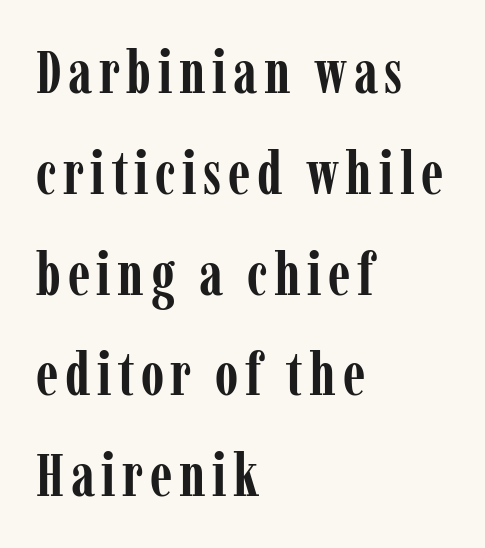
Honestly, the row spacing looks completely unremarkable. Leftover space on each line is placed entirely after the last word. Every character sits straight up, as roman type does. Is the type bold? Yes — the strokes are clearly thick and heavy. Do the characters align in a grid? No, the font is proportional.
